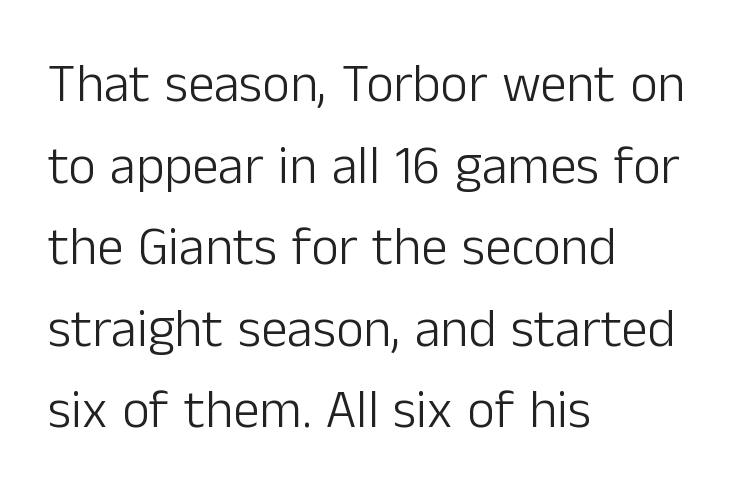
The image shows 53 px light sans-serif type, upright; set left-aligned, normal line spacing (1.54x), normal letter spacing, not underlined; low stroke contrast and a medium x-height.
